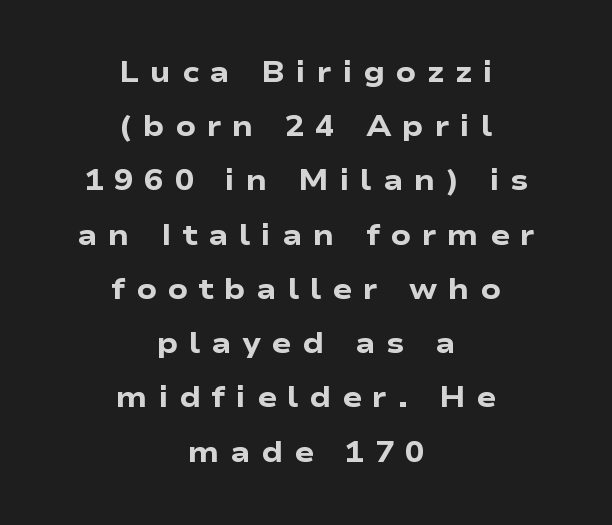
One-word summary of the alignment: center. A dark, heavy texture on the line: the type is bold. The letters stand straight up with perfectly vertical stems. What stands out about the letter spacing? Its width — letters are far apart. Here the designer chose a conventional face with non-uniform glyph widths. Each letter's strokes conclude bluntly, with no projecting serifs.
